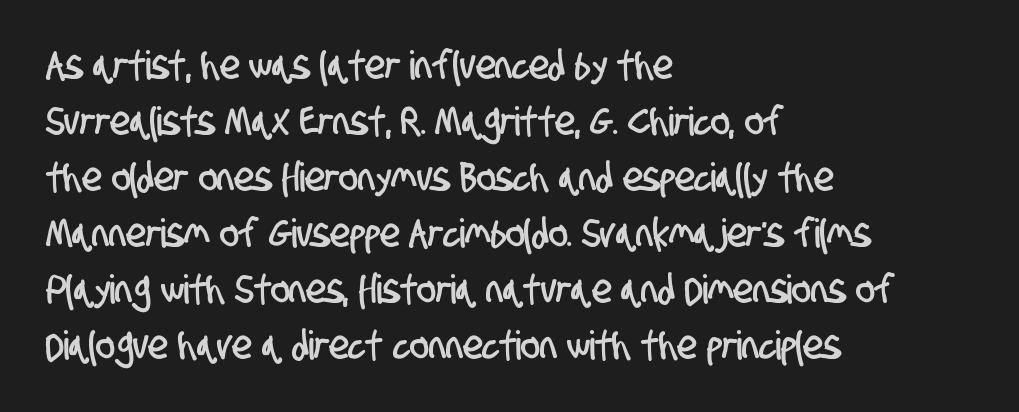
Q: Is the typeface a serif or a sans-serif typeface? A: Sans-serif.
Q: Is the text underlined? A: No.
Q: How is the paragraph aligned? A: Left-aligned.
Q: Is the spacing between letters normal or unusually wide? A: Normal.
Q: Is the spacing between lines tight, normal or loose? A: Normal.
Q: Width (condensed, normal, or wide)? A: Condensed.
Q: Stroke contrast? A: Low.
Q: x-height? A: Large.
Q: Monospaced? A: No.
